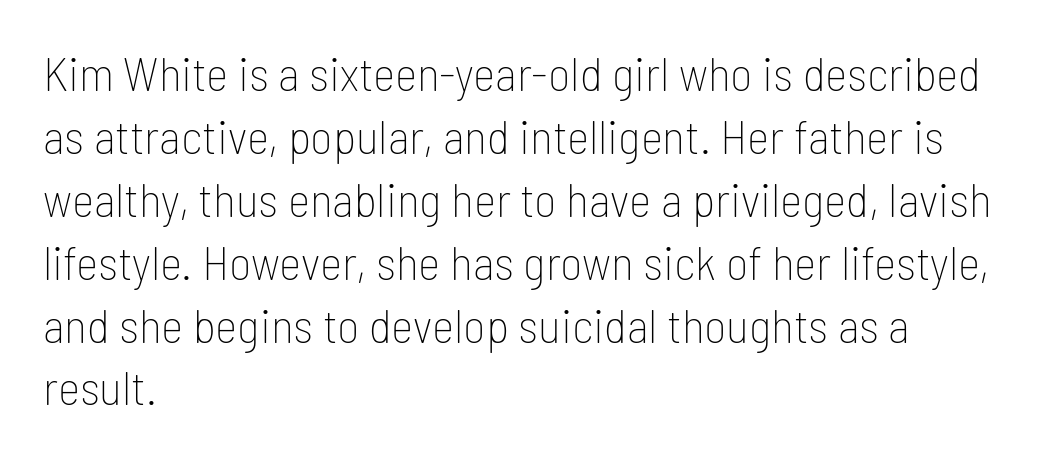
{"serif": "no", "italic": "no", "bold": "no", "weight": "thin", "width": "condensed", "stroke_contrast": "low", "x_height": "medium", "monospaced": "no", "underline": "no", "align": "left", "line_spacing": "normal", "line_spacing_ratio": 1.31, "letter_spacing": "normal", "letter_spacing_em": 0.0, "glyph_px": 48}
